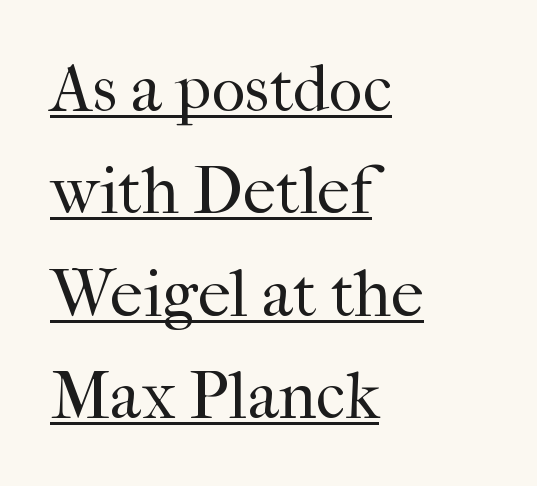
Q: Is the text bold? A: No.
Q: Is the text italic (slanted)? A: No, it is upright.
Q: Is the typeface a serif or a sans-serif typeface? A: Serif.
Q: Is the text underlined? A: Yes.
Q: How is the paragraph aligned? A: Left-aligned.
Q: Is the spacing between letters normal or unusually wide? A: Normal.
Q: Is the spacing between lines tight, normal or loose? A: Normal.
Q: Width (condensed, normal, or wide)? A: Normal.
Q: Stroke contrast? A: High.
Q: x-height? A: Medium.
Q: Monospaced? A: No.
